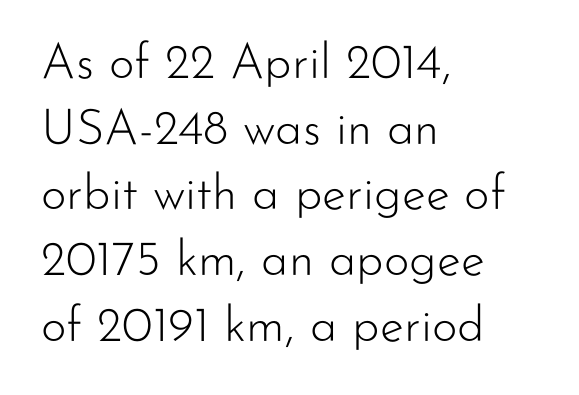
{"serif": "no", "italic": "no", "bold": "no", "weight": "light", "width": "normal", "stroke_contrast": "low", "x_height": "small", "monospaced": "no", "underline": "no", "align": "left", "line_spacing": "normal", "line_spacing_ratio": 1.34, "letter_spacing": "normal", "letter_spacing_em": 0.0, "glyph_px": 49}
